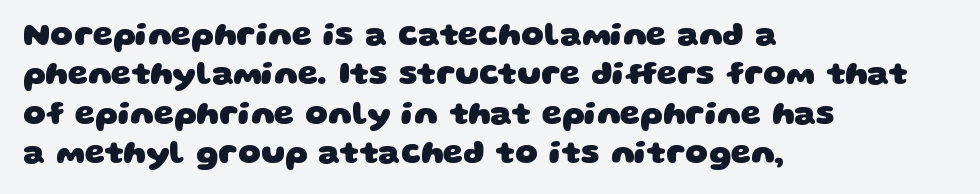
{"serif": "no", "bold": "yes", "weight": "heavy", "width": "wide", "stroke_contrast": "low", "x_height": "large", "monospaced": "no", "underline": "no", "align": "left", "line_spacing_ratio": 1.23, "letter_spacing": "normal", "letter_spacing_em": 0.0, "glyph_px": 32}
